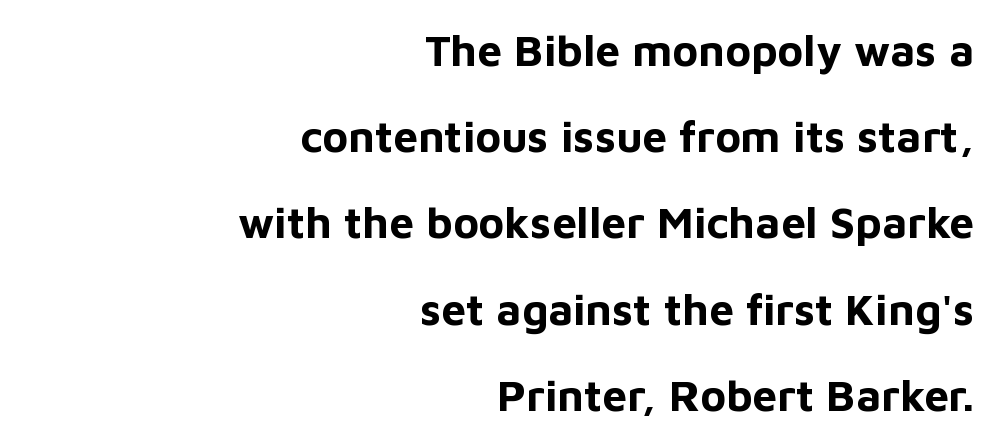
Strong, thick strokes mark this as bold type. Note: no serifs on the glyphs. This sample trades compactness for vertical openness between lines. Is this a fixed-width face? No — the glyphs have proportional, varying widths. Notice how the stems are strictly vertical — no italics here.
